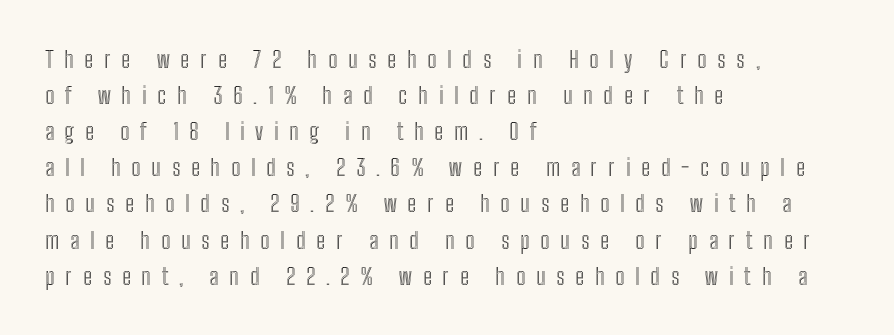
{"italic": "no", "underline": "no", "align": "left", "line_spacing": "normal", "line_spacing_ratio": 1.57, "letter_spacing": "wide", "letter_spacing_em": 0.47, "glyph_px": 23}
